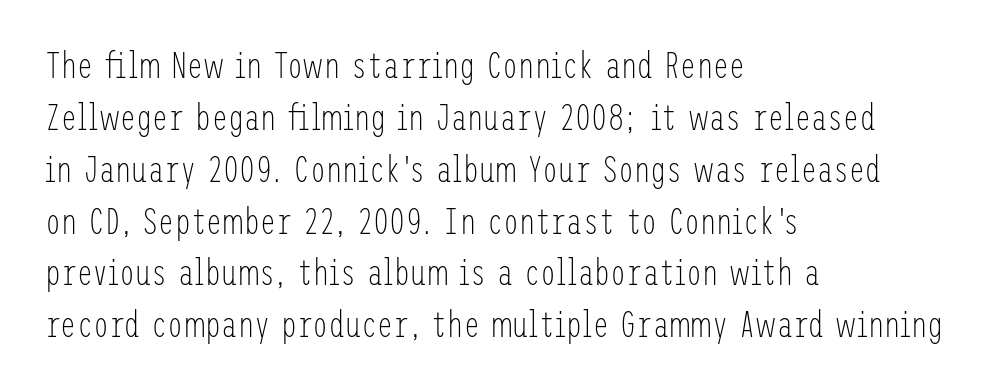
Nope, no serifs anywhere on these letters. Weight: not bold — regular or lighter. Glance below the letters and you will spot only blank space. Posture: vertical. The ragged edge is on the right, which tells us the setting is flush left. Interline gaps are of average width in this sample.
